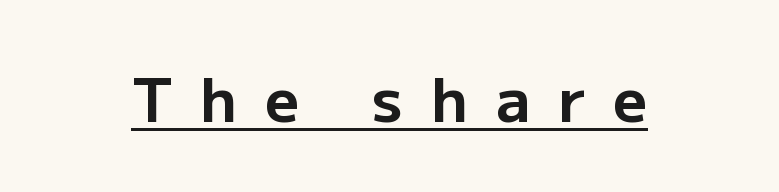
{"serif": "no", "italic": "no", "bold": "yes", "weight": "bold", "width": "normal", "stroke_contrast": "low", "x_height": "medium", "monospaced": "no", "underline": "yes", "letter_spacing": "wide", "letter_spacing_em": 0.47, "glyph_px": 60}
